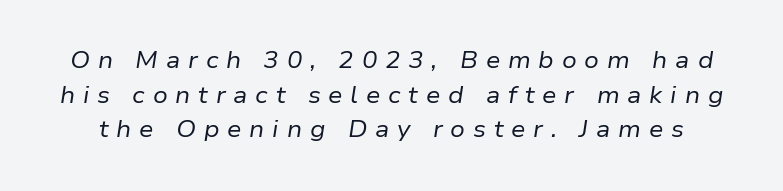
The image shows 23 px text type, italic (leaning right); set normal line spacing (1.51x), unusually wide letter spacing (+0.34 em), not underlined.
